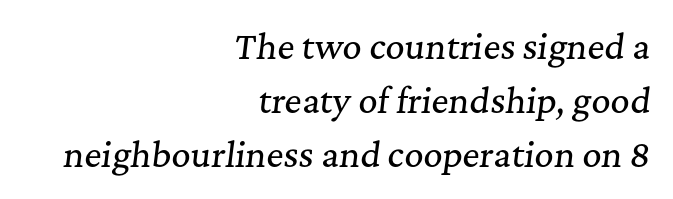
No extra tracking has been applied to these lines. No word sits above an underline. Vertically, the passage feels balanced, rows spaced as you'd expect. Yep, that's italic — everything's leaning. These lines are rendered in a variable-pitch font. Regarding serifs, this sample has them.
